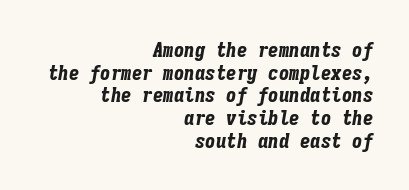
Q: Is the text bold? A: Yes.
Q: Is the text italic (slanted)? A: Yes, it leans right by about 9 degrees.
Q: Is the text underlined? A: No.
Q: How is the paragraph aligned? A: Right-aligned.
Q: Is the spacing between letters normal or unusually wide? A: Normal.
Q: Is the spacing between lines tight, normal or loose? A: Tight.
